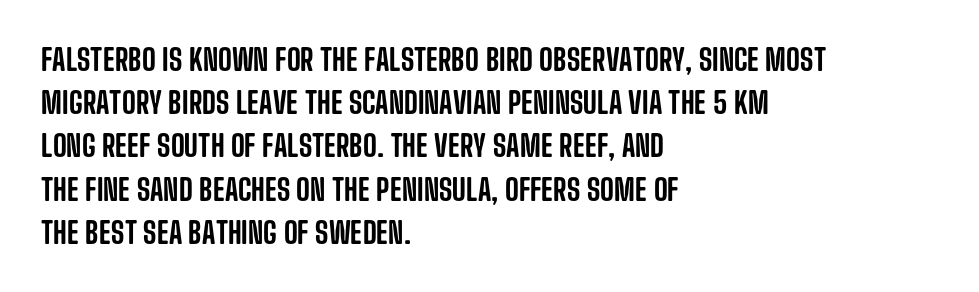
The face used here is a sans, in the tradition of grotesques and geometrics. A typesetter would mark this as roman, not italic. How are the letters spaced? Ordinarily, with no added tracking. Notice how descenders clear the ascenders below comfortably — that's standard leading. The typesetter chose a ragged-right arrangement here. The passage shown is typed in a proportional face where columns would drift.
